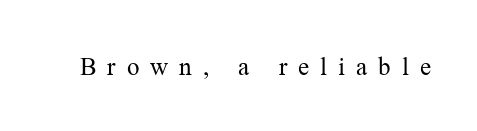
{"italic": "no", "bold": "no", "underline": "no", "letter_spacing": "wide", "letter_spacing_em": 0.44, "glyph_px": 25}
